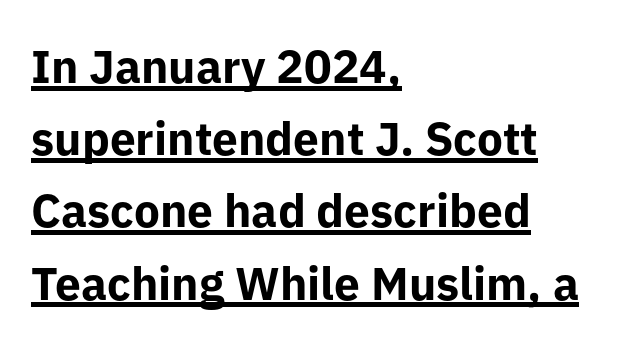
Descenders here cross a horizontal rule under the line. Students, note that the glyphs here touch the page at normal intervals. Is this a sans? Yes — the strokes have no serifs. Every letter is thick-stroked: bold, no question.
